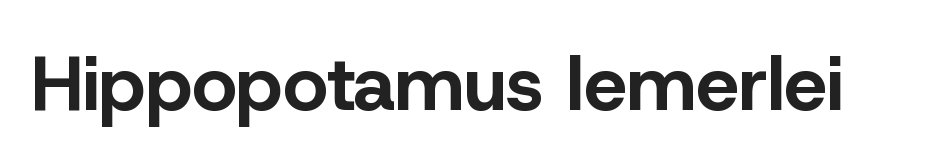
Q: Is the text bold? A: Yes.
Q: Is the text italic (slanted)? A: No, it is upright.
Q: Is the typeface a serif or a sans-serif typeface? A: Sans-serif.
Q: Is the text underlined? A: No.
Q: Is the spacing between letters normal or unusually wide? A: Normal.
Q: Width (condensed, normal, or wide)? A: Normal.
Q: Stroke contrast? A: Low.
Q: x-height? A: Medium.
Q: Monospaced? A: No.
